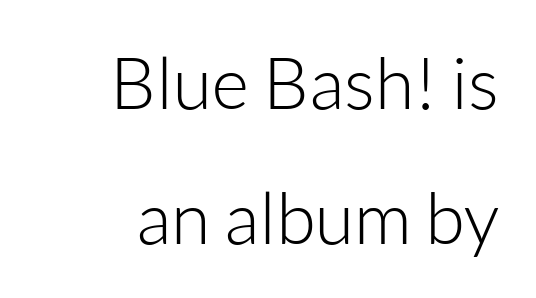
{"serif": "no", "italic": "no", "bold": "no", "weight": "light", "width": "normal", "stroke_contrast": "low", "x_height": "medium", "monospaced": "no", "underline": "no", "align": "right", "line_spacing_ratio": 1.88, "letter_spacing": "normal", "letter_spacing_em": 0.0, "glyph_px": 72}
